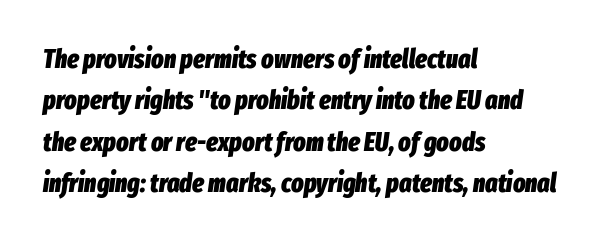
Glance below the letters and you will spot only blank space. Every row of glyphs begins at an identical x-position on the left. Baseline-to-baseline distance is the conventional proportion of letter height. Strong, thick strokes mark this as bold type. Default kerning and tracking; the words read as compact shapes.
